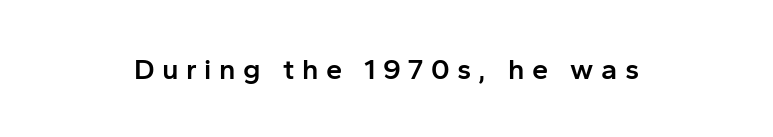
The image shows 29 px semibold sans-serif type, upright; set unusually wide letter spacing (+0.26 em), not underlined; low stroke contrast and a medium x-height.
